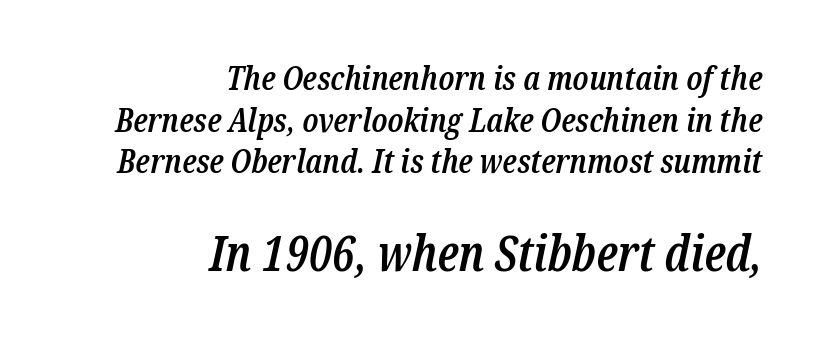
The image shows 49 px semibold, condensed serif type, italic (leaning right); set right-aligned, normal line spacing (1.26x), normal letter spacing, not underlined; the second (bottom) block is 1.48x larger; low stroke contrast and a medium x-height.
